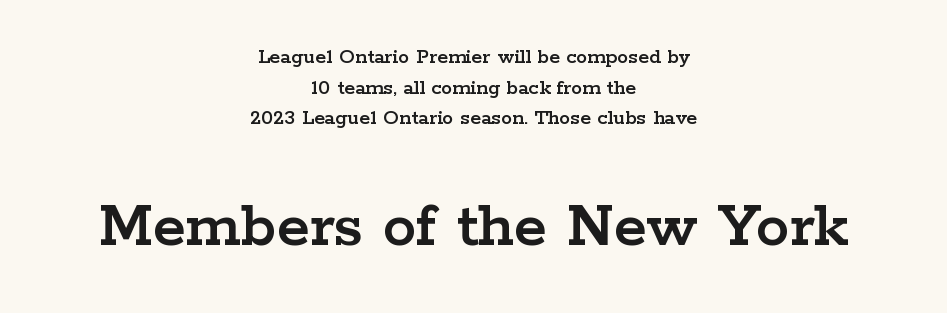
Every stem runs plumb, perpendicular to the baseline. Caption: standard tracking, unaltered. The text block is weighted toward neither margin, spreading evenly from the middle. What kind of face is this? One with serifs. The gap between lines stays unmarked.
